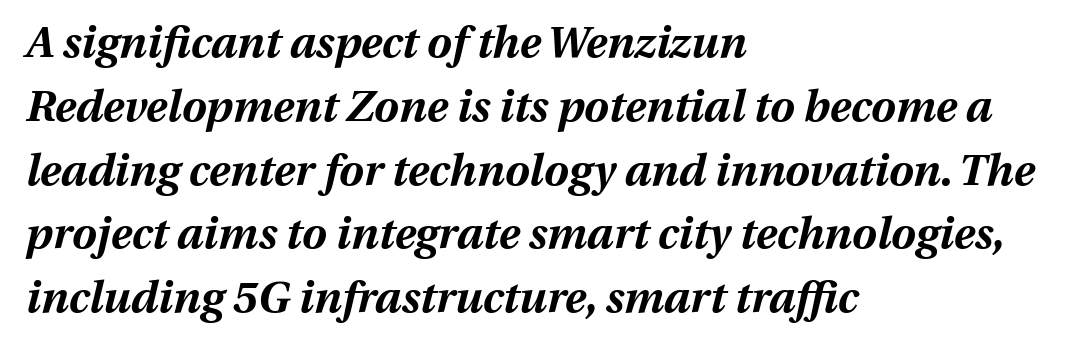
{"italic": "yes", "lean": "right", "slant_degrees": 13, "bold": "yes", "weight": "bold", "width": "normal", "stroke_contrast": "medium", "x_height": "medium", "monospaced": "no", "underline": "no", "align": "left", "line_spacing": "normal", "line_spacing_ratio": 1.45, "letter_spacing": "normal", "letter_spacing_em": 0.0, "glyph_px": 44}
